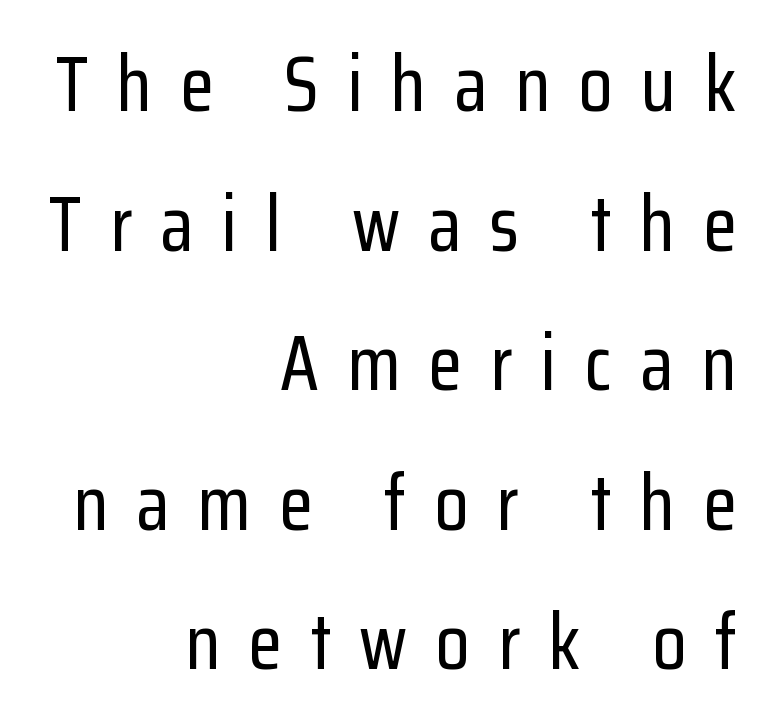
The font's upright variant was chosen for this text. Only glyphs here, with clear space below each row. Note the varied advance widths — an 'i' is clearly narrower than an 'm'. The text block is weighted toward the right margin, trailing off unevenly leftward. A sans-serif font was chosen for this passage. You could only call the tracking loose — the letters float apart.
